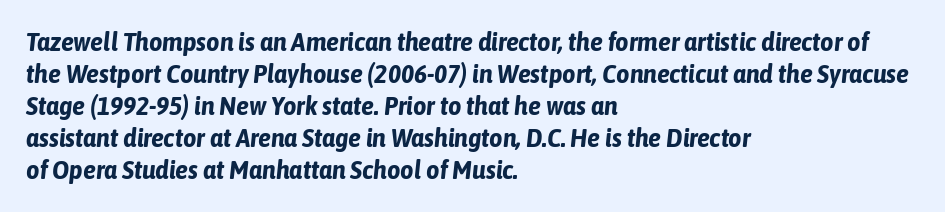
The image shows 26 px bold type, italic (leaning right); set left-aligned, line spacing 1.23x, normal letter spacing, not underlined.
